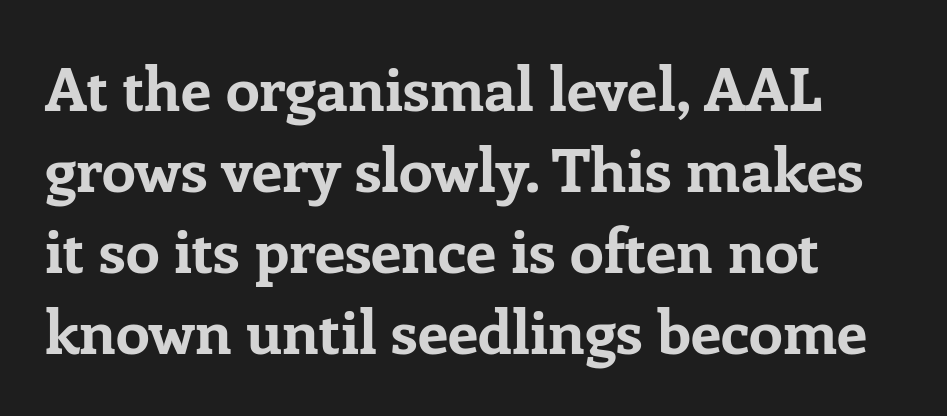
Q: Is the text bold? A: Yes.
Q: Is the text italic (slanted)? A: No, it is upright.
Q: Is the typeface a serif or a sans-serif typeface? A: Serif.
Q: Is the text underlined? A: No.
Q: Is the spacing between letters normal or unusually wide? A: Normal.
Q: Is the spacing between lines tight, normal or loose? A: Normal.
Q: Width (condensed, normal, or wide)? A: Normal.
Q: Stroke contrast? A: Low.
Q: x-height? A: Medium.
Q: Monospaced? A: No.
